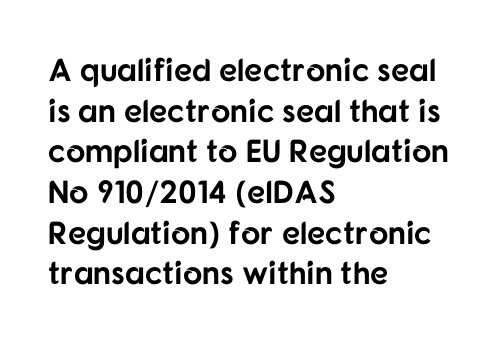
The image shows 32 px bold sans-serif type, upright; set left-aligned, normal line spacing (1.27x), normal letter spacing, not underlined; low stroke contrast and a medium x-height.
